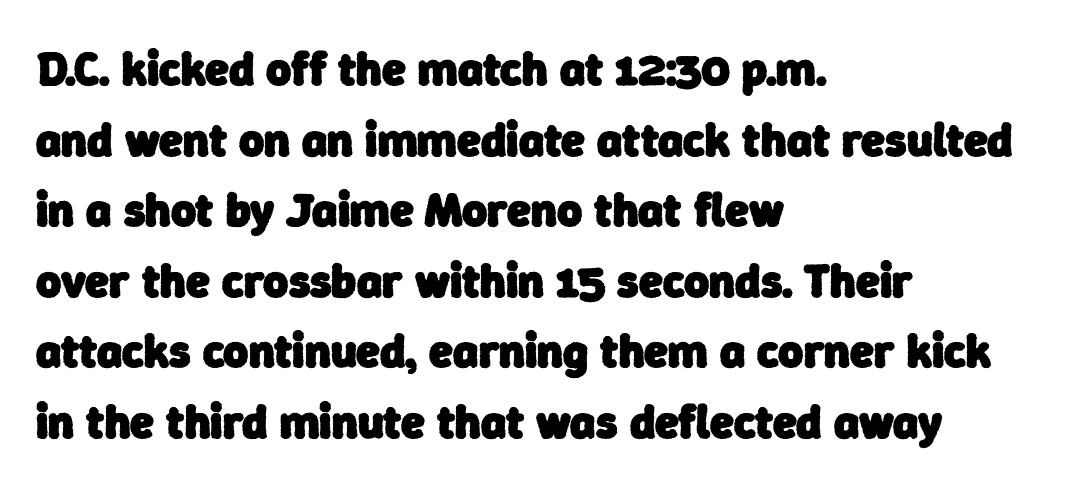
Caption: standard tracking, unaltered. Casual observation: everything's shoved over to the left. You could not count columns in this text — the font is proportionally spaced. Bare-footed words on every line.
